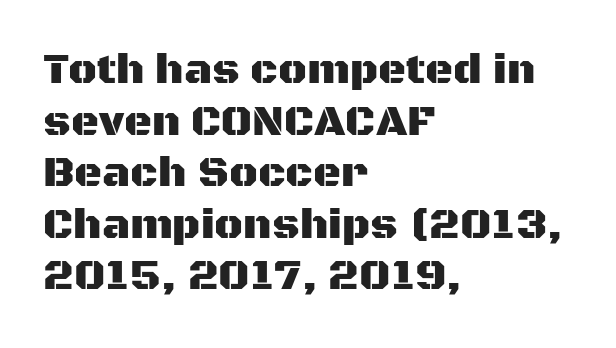
{"serif": "no", "italic": "no", "width": "normal", "stroke_contrast": "medium", "x_height": "large", "monospaced": "no", "underline": "no", "align": "left", "line_spacing_ratio": 1.2, "letter_spacing": "normal", "letter_spacing_em": 0.0, "glyph_px": 43}
